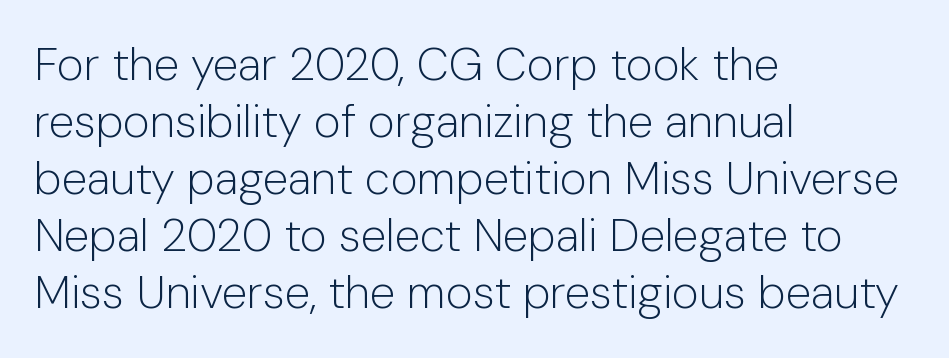
The image shows 46 px light sans-serif type, upright; set left-aligned, line spacing 1.24x, normal letter spacing, not underlined; low stroke contrast and a medium x-height.
